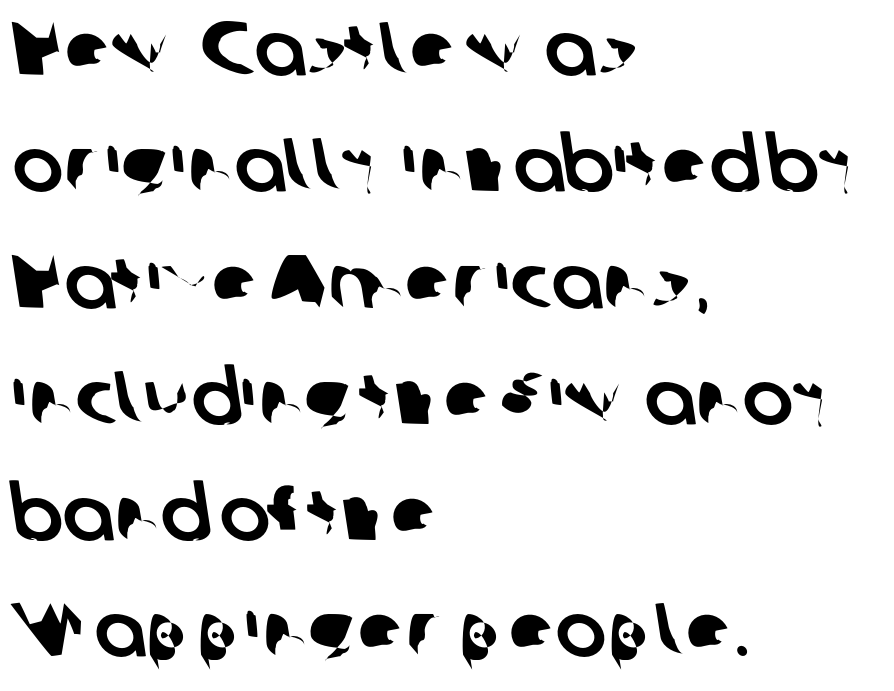
{"serif": "no", "width": "normal", "stroke_contrast": "low", "x_height": "medium", "monospaced": "no", "underline": "no", "align": "left", "line_spacing": "normal", "line_spacing_ratio": 1.53, "letter_spacing": "normal", "letter_spacing_em": 0.0, "glyph_px": 76}
